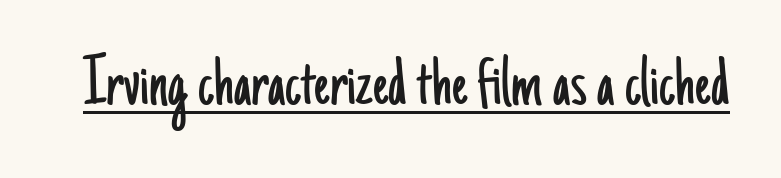
The sample's only ornament is a line tracing under the words. Characters remain perfectly vertical along every line. Do the characters align in a grid? No, the font is proportional. Tracking here is standard; glyphs follow each other at the usual distance. Regarding serifs, this sample does without them. A light-to-regular cut is what we see here.
